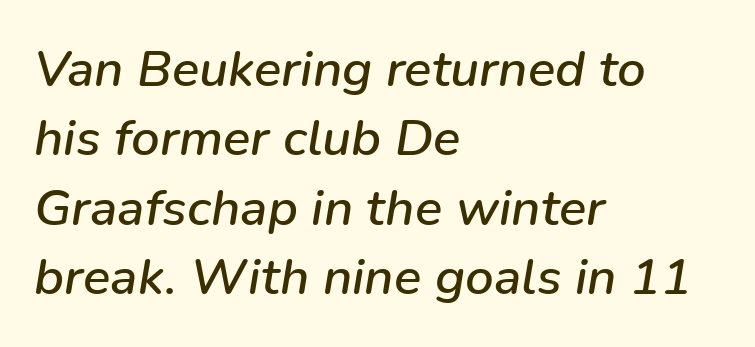
The image shows 51 px text type, italic (leaning right); set left-aligned, normal line spacing (1.36x), normal letter spacing, not underlined; low stroke contrast and a medium x-height.
